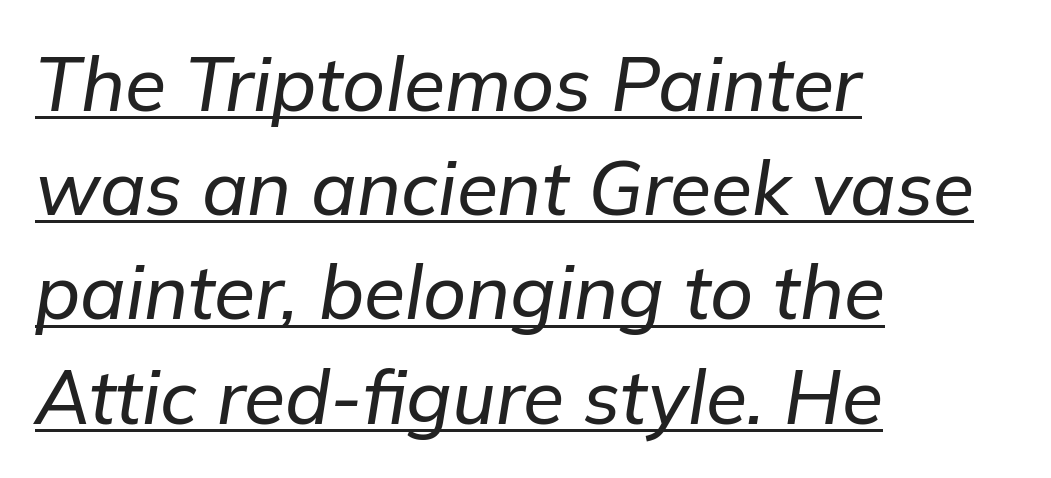
Q: Is the text italic (slanted)? A: Yes, it leans right by about 9 degrees.
Q: Is the text underlined? A: Yes.
Q: How is the paragraph aligned? A: Left-aligned.
Q: Is the spacing between letters normal or unusually wide? A: Normal.
Q: Is the spacing between lines tight, normal or loose? A: Normal.
Q: Width (condensed, normal, or wide)? A: Normal.
Q: Stroke contrast? A: Low.
Q: x-height? A: Medium.
Q: Monospaced? A: No.
